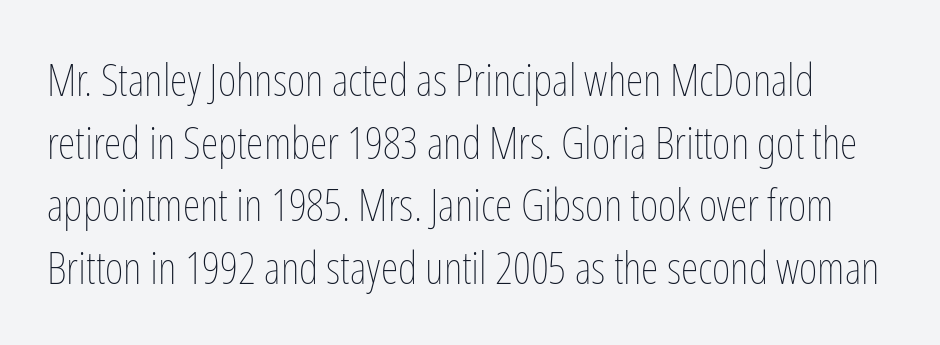
{"italic": "no", "bold": "no", "weight": "thin", "width": "condensed", "stroke_contrast": "low", "x_height": "medium", "monospaced": "no", "underline": "no", "line_spacing": "normal", "line_spacing_ratio": 1.39, "letter_spacing": "normal", "letter_spacing_em": 0.0, "glyph_px": 45}
